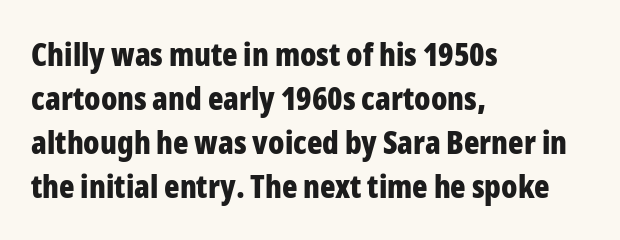
Q: Is the text bold? A: Yes.
Q: Is the text italic (slanted)? A: No, it is upright.
Q: Is the typeface a serif or a sans-serif typeface? A: Sans-serif.
Q: Is the text underlined? A: No.
Q: How is the paragraph aligned? A: Left-aligned.
Q: Is the spacing between letters normal or unusually wide? A: Normal.
Q: Is the spacing between lines tight, normal or loose? A: Normal.
Q: Width (condensed, normal, or wide)? A: Condensed.
Q: Stroke contrast? A: Low.
Q: x-height? A: Medium.
Q: Monospaced? A: No.
